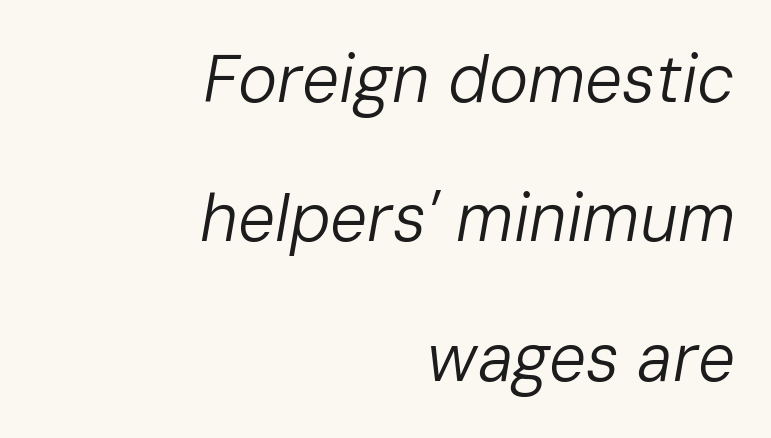
The image shows 66 px regular-weight type, italic (leaning right); set right-aligned, loose line spacing (2.11x), normal letter spacing, not underlined; low stroke contrast and a medium x-height.
